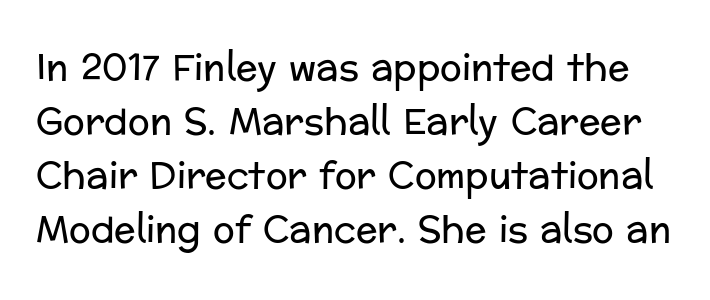
The image shows 36 px regular-weight sans-serif type, upright; set normal line spacing (1.5x), normal letter spacing, not underlined; low stroke contrast and a medium x-height.
